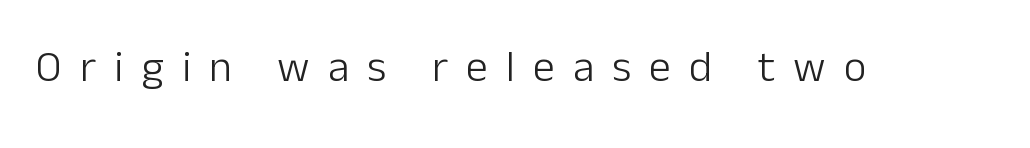
In terms of letterspacing, this is a distinctly airy, spread setting. I'd call this a sans setting — the letters go barefoot. Any mark beneath the type? The region is blank. Is the stroke heavy? The answer is a plain regular-or-lighter. Posture: vertical.
